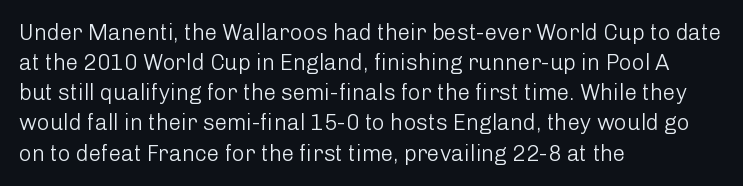
Q: Is the text bold? A: No.
Q: Is the text italic (slanted)? A: No, it is upright.
Q: Is the text underlined? A: No.
Q: How is the paragraph aligned? A: Left-aligned.
Q: Is the spacing between letters normal or unusually wide? A: Normal.
Q: Is the spacing between lines tight, normal or loose? A: Normal.
